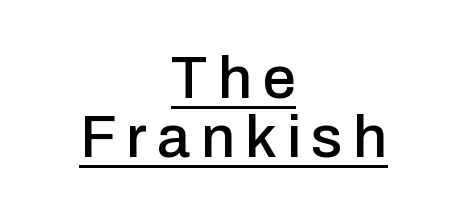
Q: Is the text italic (slanted)? A: No, it is upright.
Q: Is the typeface a serif or a sans-serif typeface? A: Sans-serif.
Q: Is the text underlined? A: Yes.
Q: How is the paragraph aligned? A: Centered.
Q: Is the spacing between lines tight, normal or loose? A: Tight.
Q: Width (condensed, normal, or wide)? A: Normal.
Q: Stroke contrast? A: Low.
Q: x-height? A: Medium.
Q: Monospaced? A: No.
